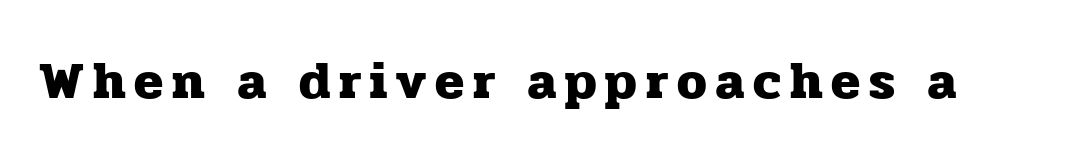
{"serif": "yes", "italic": "no", "bold": "yes", "weight": "heavy", "width": "normal", "stroke_contrast": "low", "x_height": "medium", "monospaced": "no", "underline": "no", "glyph_px": 53}
